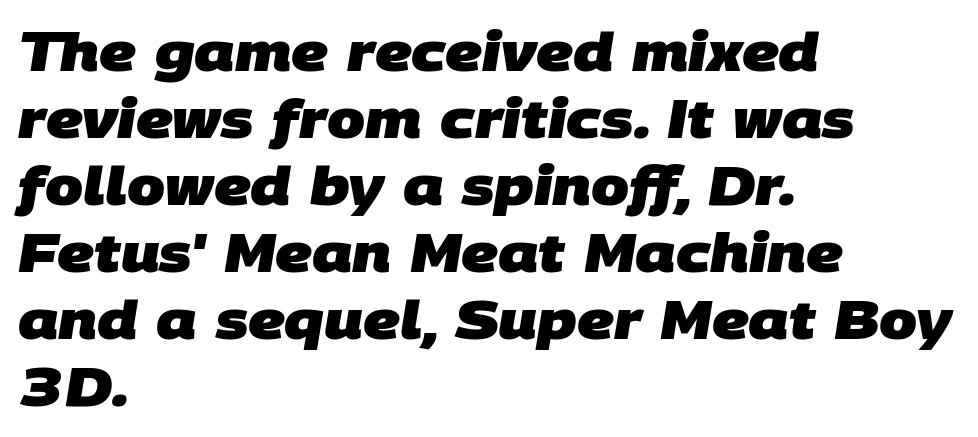
The image shows 54 px heavy sans-serif type; set left-aligned, line spacing 1.24x, normal letter spacing, not underlined; low stroke contrast and a large x-height.
